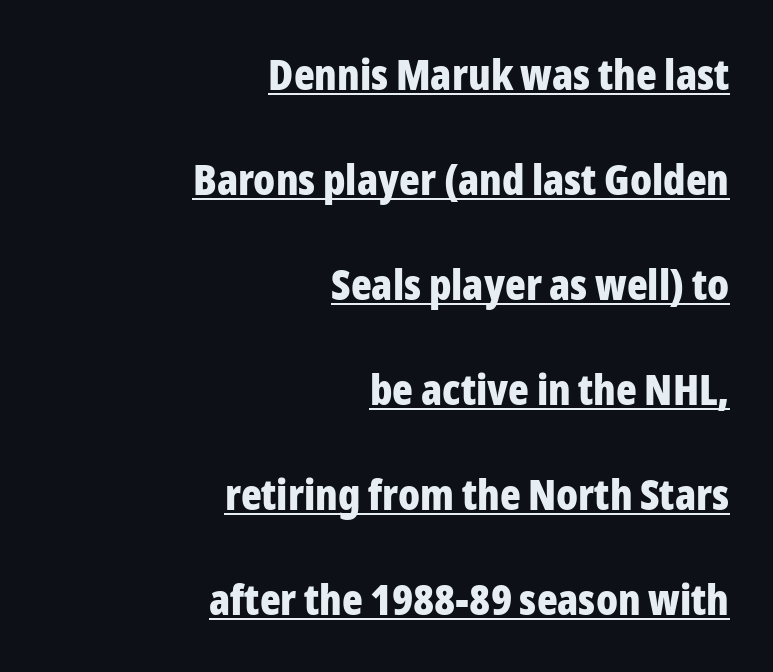
{"serif": "no", "italic": "no", "bold": "yes", "weight": "bold", "width": "condensed", "stroke_contrast": "low", "x_height": "medium", "monospaced": "no", "underline": "yes", "align": "right", "line_spacing": "loose", "line_spacing_ratio": 2.44, "letter_spacing": "normal", "letter_spacing_em": 0.0, "glyph_px": 43}
